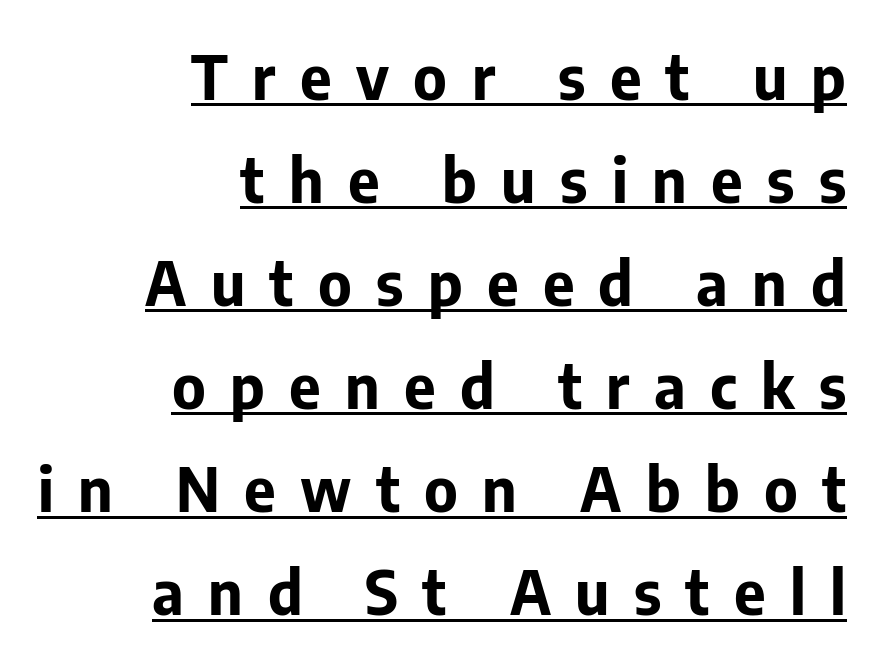
Q: Is the text bold? A: Yes.
Q: Is the text italic (slanted)? A: No, it is upright.
Q: Is the typeface a serif or a sans-serif typeface? A: Sans-serif.
Q: Is the text underlined? A: Yes.
Q: How is the paragraph aligned? A: Right-aligned.
Q: Is the spacing between letters normal or unusually wide? A: Unusually wide.
Q: Is the spacing between lines tight, normal or loose? A: Normal.
Q: Width (condensed, normal, or wide)? A: Normal.
Q: Stroke contrast? A: Low.
Q: x-height? A: Medium.
Q: Monospaced? A: No.
